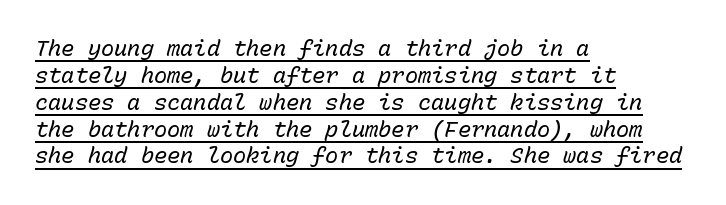
Words appear dense and cohesive because spacing is normal. If you drew a ruler down the left edge, every line would touch it. Italic: yes, the glyphs are oblique. Notice how a bar underscores the lettering throughout. No heavy texture on the line: the type isn't bold.
